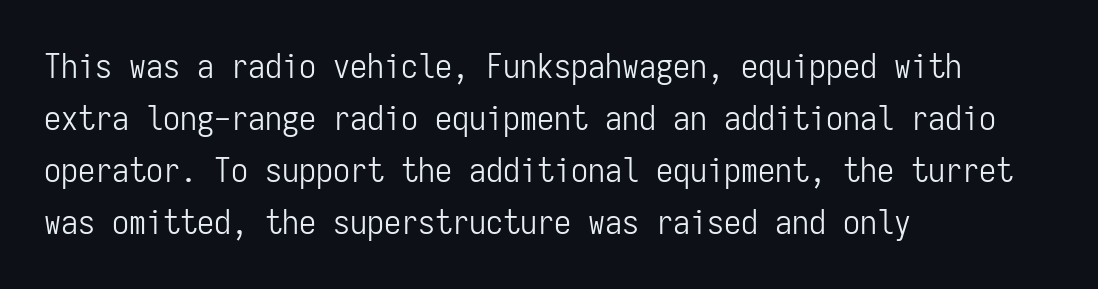
Q: Is the text bold? A: No.
Q: Is the text italic (slanted)? A: No, it is upright.
Q: Is the typeface a serif or a sans-serif typeface? A: Sans-serif.
Q: Is the text underlined? A: No.
Q: How is the paragraph aligned? A: Left-aligned.
Q: Is the spacing between letters normal or unusually wide? A: Normal.
Q: Is the spacing between lines tight, normal or loose? A: Normal.
Q: Width (condensed, normal, or wide)? A: Condensed.
Q: Stroke contrast? A: Low.
Q: x-height? A: Medium.
Q: Monospaced? A: Yes.
